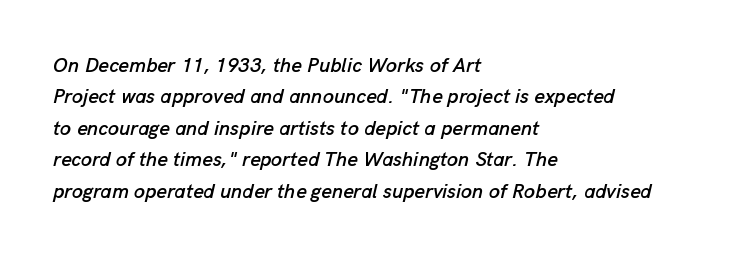
Q: Is the text italic (slanted)? A: Yes, it leans right by about 13 degrees.
Q: Is the text underlined? A: No.
Q: How is the paragraph aligned? A: Left-aligned.
Q: Is the spacing between letters normal or unusually wide? A: Normal.
Q: Is the spacing between lines tight, normal or loose? A: Normal.
